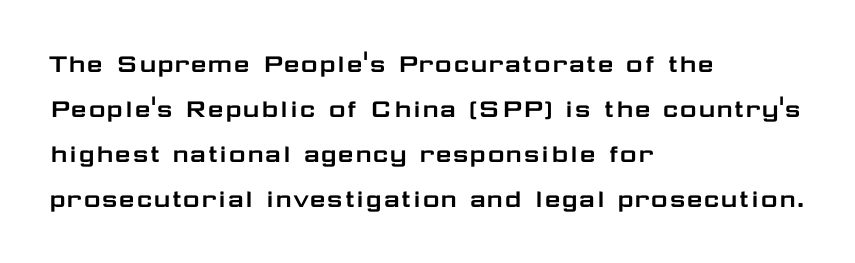
Reading down the column, the eye jumps a familiar distance to each next line. Regarding serifs, this sample does without them. A typesetter would call this proportional, since set widths differ per character. All the whitespace from short lines collects on the right. The specimen omits any rule beneath the text block's lines. Here the glyphs are tracked normally, forming tight word shapes.
